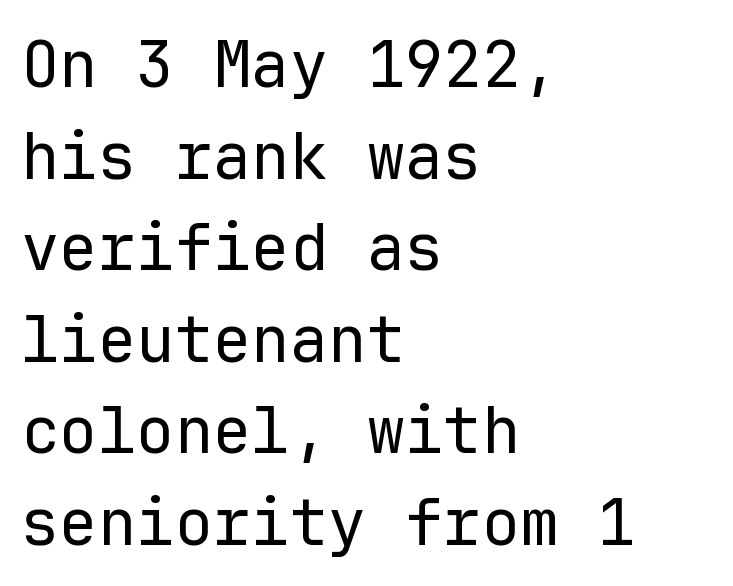
Q: Is the text bold? A: No.
Q: Is the text italic (slanted)? A: No, it is upright.
Q: Is the typeface a serif or a sans-serif typeface? A: Sans-serif.
Q: Is the text underlined? A: No.
Q: How is the paragraph aligned? A: Left-aligned.
Q: Is the spacing between letters normal or unusually wide? A: Normal.
Q: Is the spacing between lines tight, normal or loose? A: Normal.
Q: Width (condensed, normal, or wide)? A: Normal.
Q: Stroke contrast? A: Low.
Q: x-height? A: Medium.
Q: Monospaced? A: Yes.
